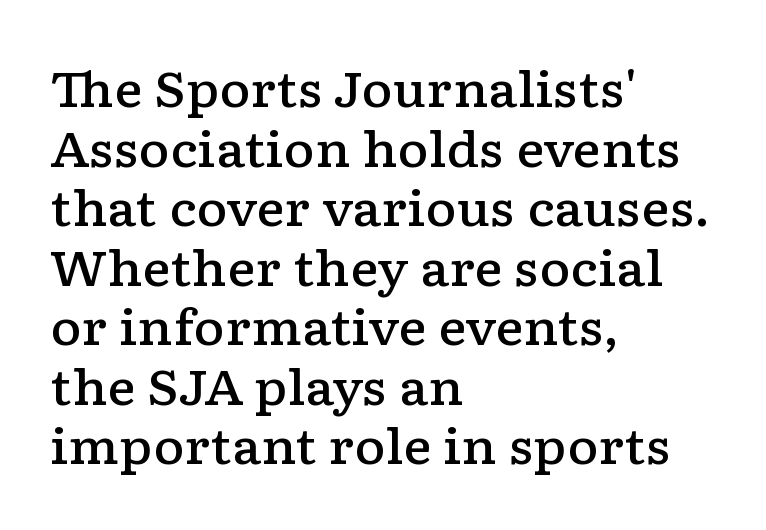
The image shows 48 px semibold, wide serif type, upright; set left-aligned, line spacing 1.24x, normal letter spacing, not underlined; low stroke contrast and a medium x-height.
